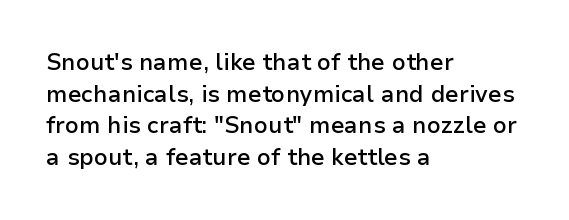
The image shows 23 px text type, upright; set left-aligned, normal line spacing (1.37x), normal letter spacing, not underlined.
